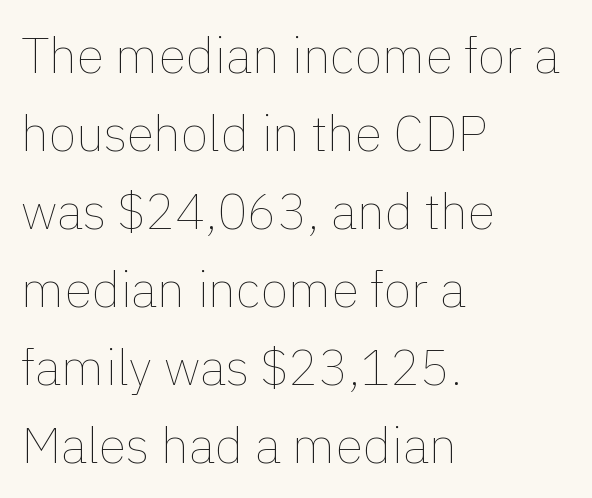
Q: Is the text bold? A: No.
Q: Is the text italic (slanted)? A: No, it is upright.
Q: Is the text underlined? A: No.
Q: How is the paragraph aligned? A: Left-aligned.
Q: Is the spacing between letters normal or unusually wide? A: Normal.
Q: Is the spacing between lines tight, normal or loose? A: Normal.
Q: Width (condensed, normal, or wide)? A: Normal.
Q: x-height? A: Medium.
Q: Monospaced? A: No.
